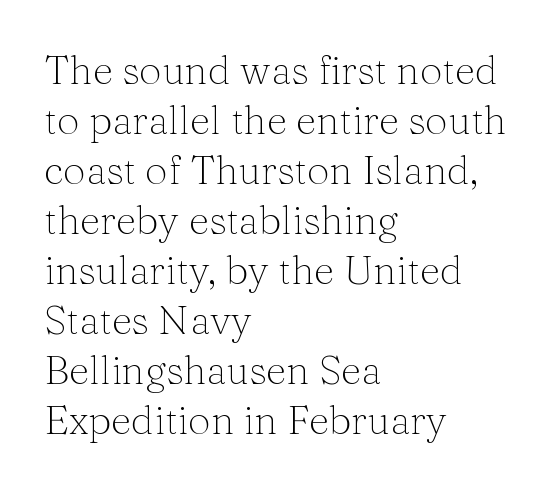
Q: Is the text bold? A: No.
Q: Is the text italic (slanted)? A: No, it is upright.
Q: Is the typeface a serif or a sans-serif typeface? A: Serif.
Q: Is the text underlined? A: No.
Q: How is the paragraph aligned? A: Left-aligned.
Q: Is the spacing between letters normal or unusually wide? A: Normal.
Q: Is the spacing between lines tight, normal or loose? A: Normal.
Q: Width (condensed, normal, or wide)? A: Normal.
Q: Stroke contrast? A: Medium.
Q: x-height? A: Medium.
Q: Monospaced? A: No.
